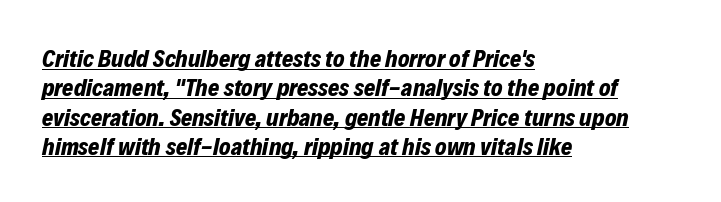
The image shows 24 px bold type, italic (leaning right); set left-aligned, line spacing 1.22x, normal letter spacing, underlined.
